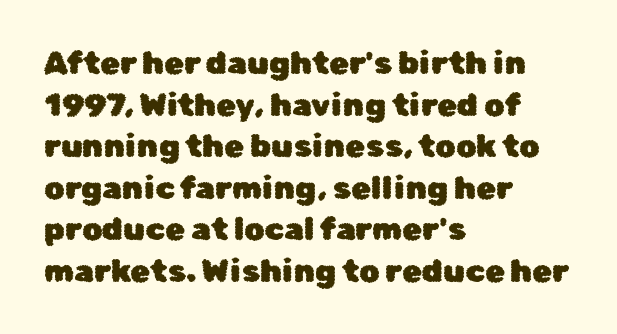
Q: Is the text italic (slanted)? A: No, it is upright.
Q: Is the typeface a serif or a sans-serif typeface? A: Sans-serif.
Q: Is the text underlined? A: No.
Q: How is the paragraph aligned? A: Left-aligned.
Q: Is the spacing between letters normal or unusually wide? A: Normal.
Q: Is the spacing between lines tight, normal or loose? A: Normal.
Q: Width (condensed, normal, or wide)? A: Normal.
Q: Stroke contrast? A: Low.
Q: x-height? A: Medium.
Q: Monospaced? A: No.
